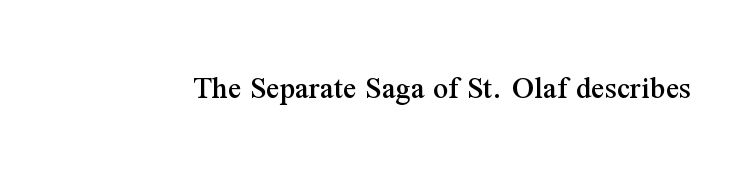
{"serif": "yes", "italic": "no", "width": "normal", "stroke_contrast": "medium", "x_height": "medium", "monospaced": "no", "underline": "no", "letter_spacing": "normal", "letter_spacing_em": 0.0, "glyph_px": 33}
